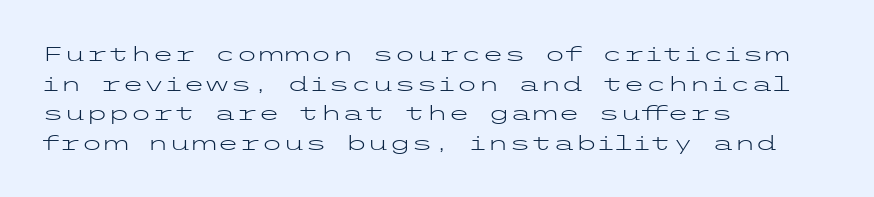
Compared with a typical body face, this is equally light or lighter still. The line texture is even and compact thanks to regular tracking. The space directly below the letters is spotless. Nope, not italic — everything's standing straight.
